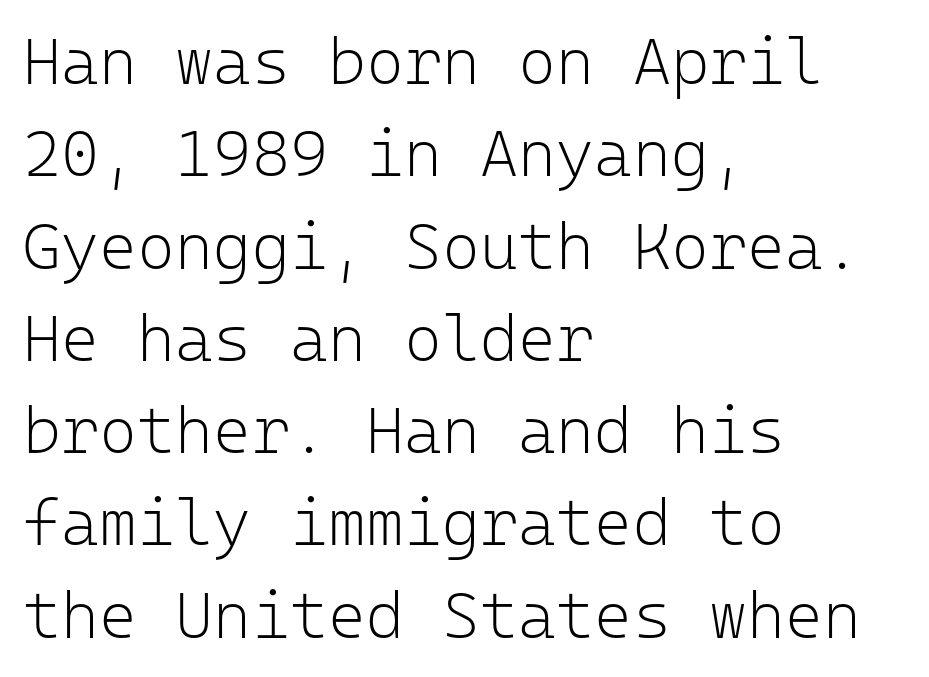
The image shows 65 px light sans-serif type, upright, monospaced; set left-aligned, normal line spacing (1.42x), normal letter spacing, not underlined; low stroke contrast and a medium x-height.
